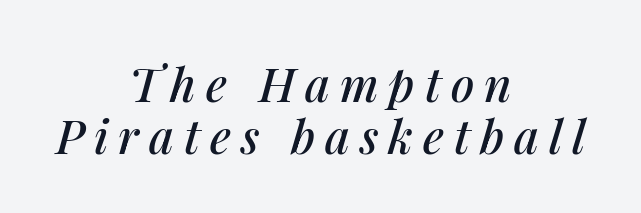
{"italic": "yes", "lean": "right", "slant_degrees": 14, "width": "normal", "stroke_contrast": "medium", "x_height": "medium", "monospaced": "no", "underline": "no", "align": "center", "line_spacing": "tight", "line_spacing_ratio": 1.1, "letter_spacing": "wide", "letter_spacing_em": 0.21, "glyph_px": 47}
